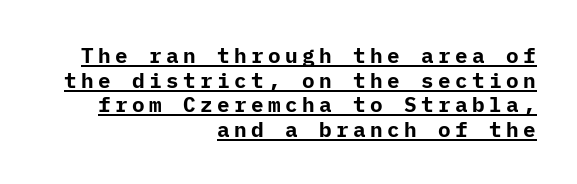
{"italic": "no", "bold": "yes", "underline": "yes", "align": "right", "line_spacing_ratio": 1.17, "letter_spacing": "wide", "letter_spacing_em": 0.21, "glyph_px": 21}
